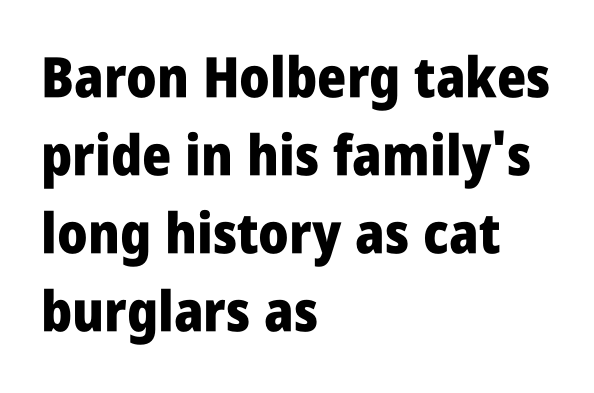
Has an underline been added? It has not. Set as a true bold cut, around the 700 mark. The passage shown is typed in a proportional face where columns would drift. Regarding leading, the lines here are spaced in the standard way.
